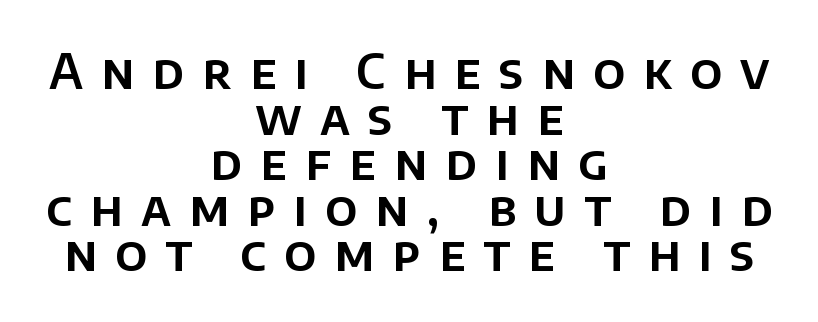
Underline: absent. Characters follow at a spacing far wider than the type designer built in. The typeface chosen for these lines omits serifs. Do the letters lean? They stand straight. Character widths vary here, with narrow letters taking less room than wide ones. Whoever set this chose condensed vertical rhythm over breathing room.
